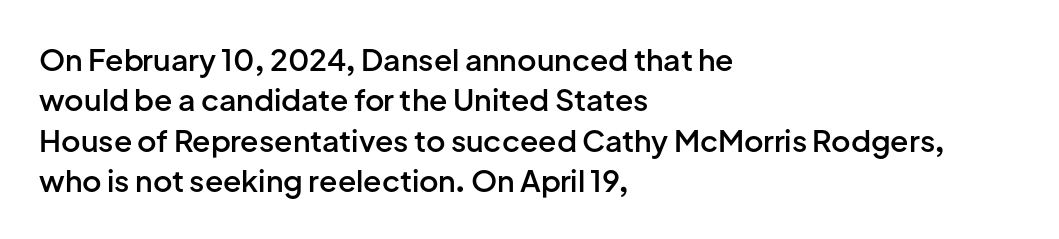
{"serif": "no", "italic": "no", "bold": "semi", "weight": "semibold", "width": "normal", "stroke_contrast": "low", "x_height": "medium", "monospaced": "no", "underline": "no", "align": "left", "line_spacing": "normal", "line_spacing_ratio": 1.35, "letter_spacing": "normal", "letter_spacing_em": 0.0, "glyph_px": 30}
